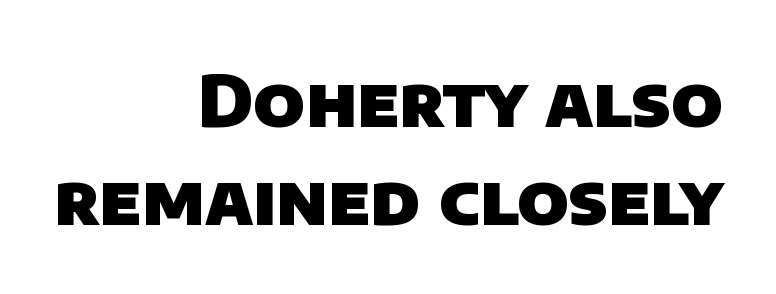
{"serif": "no", "bold": "yes", "weight": "heavy", "width": "normal", "stroke_contrast": "low", "x_height": "large", "monospaced": "no", "underline": "no", "align": "right", "line_spacing": "normal", "line_spacing_ratio": 1.38, "letter_spacing": "normal", "letter_spacing_em": 0.0, "glyph_px": 71}
